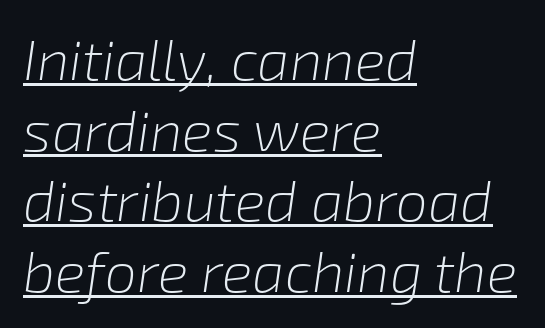
{"italic": "yes", "lean": "right", "slant_degrees": 8, "bold": "no", "weight": "light", "width": "normal", "stroke_contrast": "low", "x_height": "medium", "monospaced": "no", "underline": "yes", "align": "left", "line_spacing_ratio": 1.24, "letter_spacing": "normal", "letter_spacing_em": 0.0, "glyph_px": 57}
